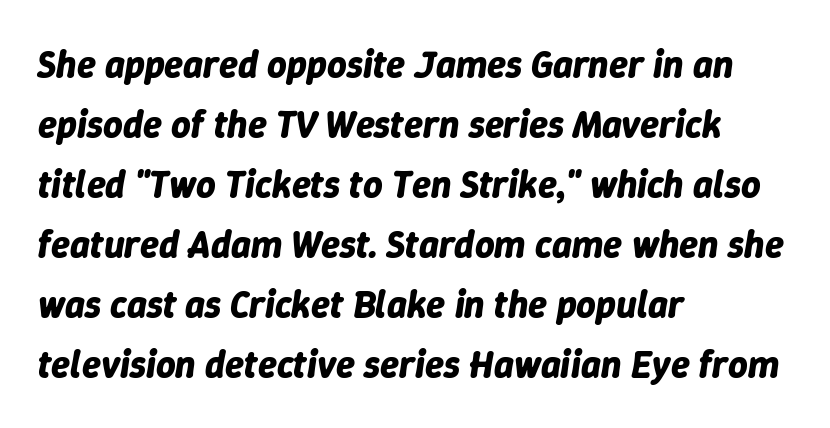
Q: Is the text bold? A: Yes.
Q: Is the text italic (slanted)? A: Yes, it leans right by about 9 degrees.
Q: Is the text underlined? A: No.
Q: How is the paragraph aligned? A: Left-aligned.
Q: Is the spacing between letters normal or unusually wide? A: Normal.
Q: Is the spacing between lines tight, normal or loose? A: Normal.
Q: Width (condensed, normal, or wide)? A: Normal.
Q: Stroke contrast? A: Low.
Q: x-height? A: Medium.
Q: Monospaced? A: No.
